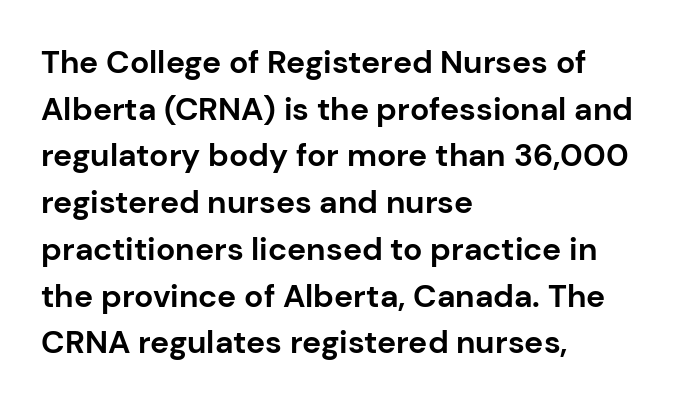
Q: Is the text bold? A: Yes.
Q: Is the text italic (slanted)? A: No, it is upright.
Q: Is the typeface a serif or a sans-serif typeface? A: Sans-serif.
Q: Is the text underlined? A: No.
Q: How is the paragraph aligned? A: Left-aligned.
Q: Is the spacing between letters normal or unusually wide? A: Normal.
Q: Is the spacing between lines tight, normal or loose? A: Normal.
Q: Width (condensed, normal, or wide)? A: Normal.
Q: Stroke contrast? A: Low.
Q: x-height? A: Medium.
Q: Monospaced? A: No.
